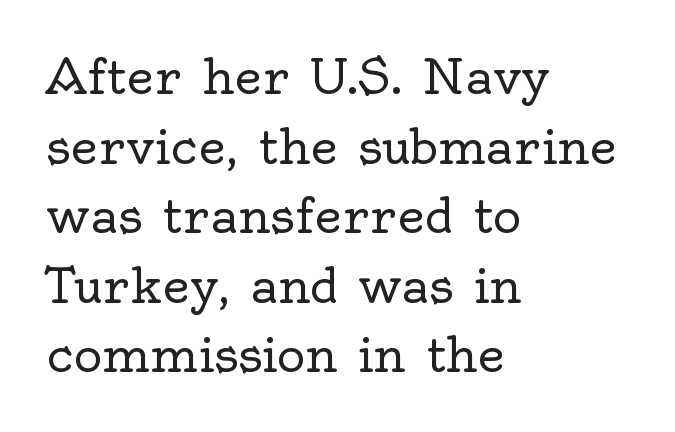
The passage is arranged the way most books set body copy — flush left. Look at the bottom of the vertical strokes: they flare into serifs here. Each letter keeps its own natural width here, so spacing adapts to shape. This is not heavy type; no bold has been used. Notice how descenders clear the ascenders below comfortably — that's standard leading.
